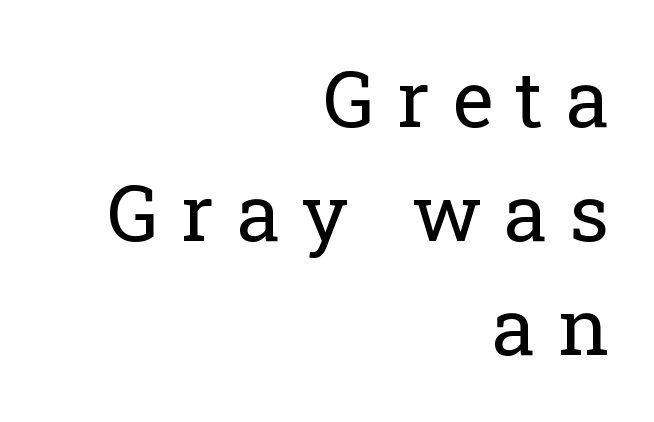
Q: Is the text bold? A: No.
Q: Is the text italic (slanted)? A: No, it is upright.
Q: Is the typeface a serif or a sans-serif typeface? A: Serif.
Q: Is the text underlined? A: No.
Q: How is the paragraph aligned? A: Right-aligned.
Q: Is the spacing between letters normal or unusually wide? A: Unusually wide.
Q: Is the spacing between lines tight, normal or loose? A: Normal.
Q: Width (condensed, normal, or wide)? A: Normal.
Q: Stroke contrast? A: Low.
Q: x-height? A: Medium.
Q: Monospaced? A: No.
